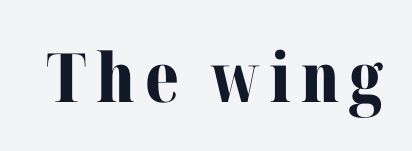
Q: Is the text bold? A: Yes.
Q: Is the text italic (slanted)? A: No, it is upright.
Q: Is the typeface a serif or a sans-serif typeface? A: Serif.
Q: Is the text underlined? A: No.
Q: Width (condensed, normal, or wide)? A: Normal.
Q: Stroke contrast? A: Medium.
Q: x-height? A: Medium.
Q: Monospaced? A: No.
